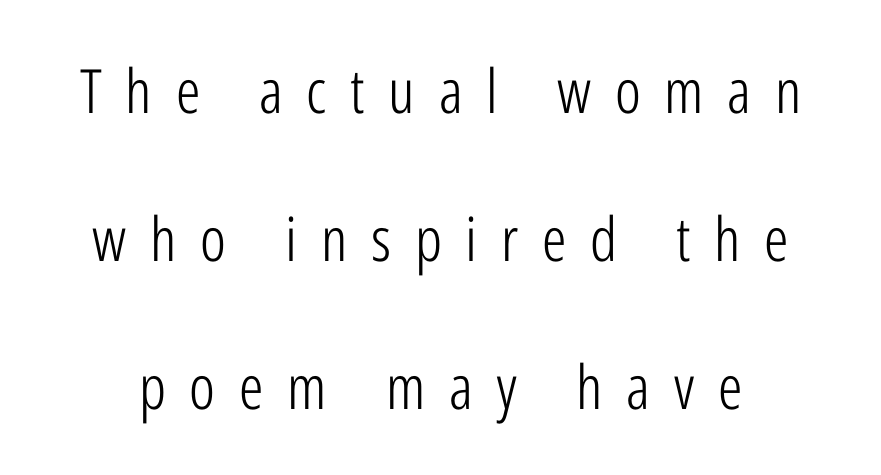
The image shows 61 px light, condensed sans-serif type, upright; set loose line spacing (2.43x), unusually wide letter spacing (+0.39 em), not underlined; low stroke contrast and a medium x-height.
